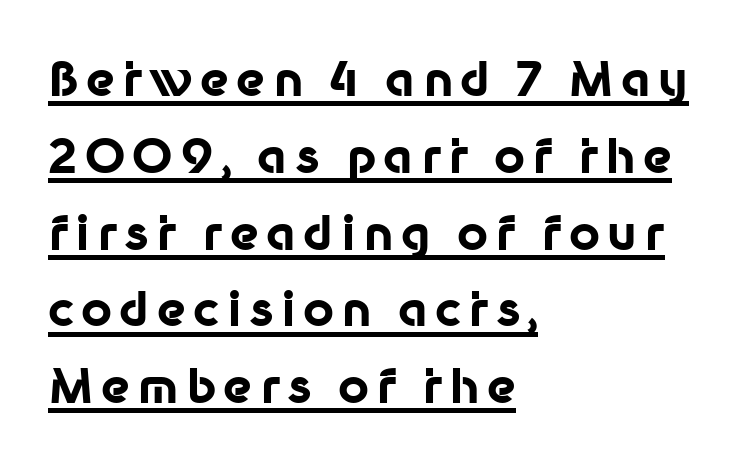
{"serif": "no", "italic": "no", "bold": "yes", "weight": "bold", "width": "normal", "stroke_contrast": "low", "x_height": "medium", "monospaced": "no", "underline": "yes", "align": "left", "line_spacing": "normal", "line_spacing_ratio": 1.6, "glyph_px": 48}
